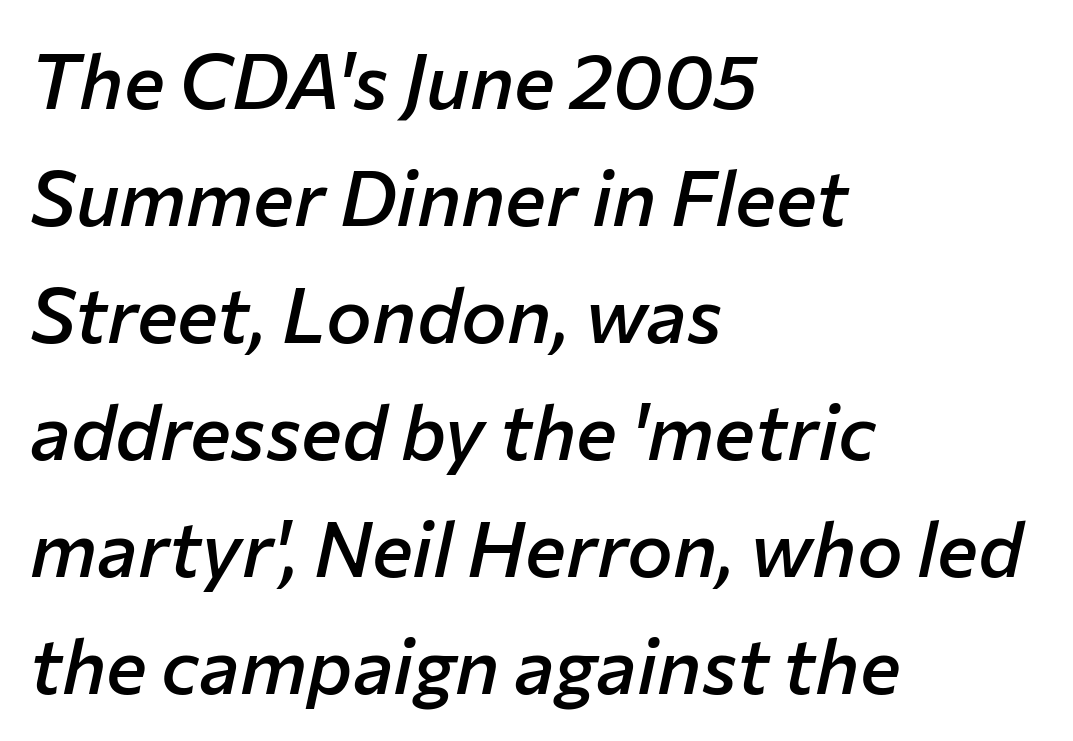
The image shows 77 px semibold type, italic (leaning right); set left-aligned, normal line spacing (1.52x), normal letter spacing, not underlined; low stroke contrast and a medium x-height.
